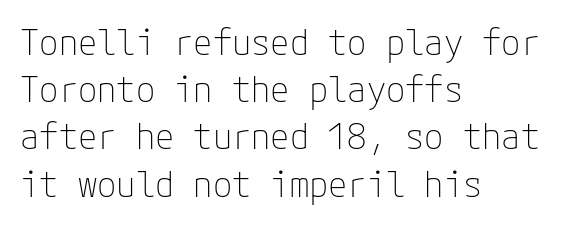
{"serif": "no", "italic": "no", "bold": "no", "weight": "thin", "width": "normal", "stroke_contrast": "low", "x_height": "medium", "underline": "no", "align": "left", "line_spacing": "normal", "line_spacing_ratio": 1.35, "letter_spacing": "normal", "letter_spacing_em": 0.0, "glyph_px": 35}
